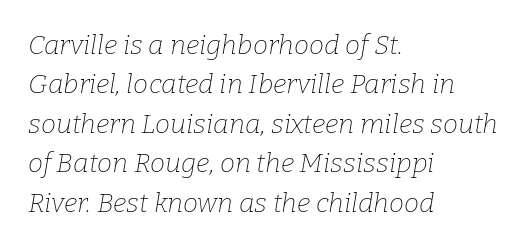
Beneath every word, the page is bare. Reading down the block, your eye returns to a fixed left position each line. The tracking reads as untouched default to a designer's eye. If you drew a line through each stem, it would be angled. Vertical stems look standard width or narrower in stroke. The space between consecutive lines is moderate.
